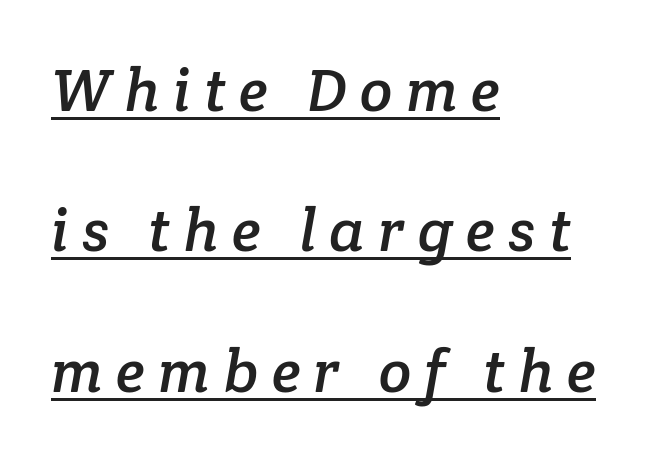
The ragged edge is on the right, which tells us the setting is flush left. Underlining? Definitely there. Serifs: yes, visible at the terminals of the letterforms. What stands out about the letter spacing? Its width — letters are far apart. The rendering uses natural spacing where letterforms have individual widths. How would I describe the line gaps? Wide and relaxed.
